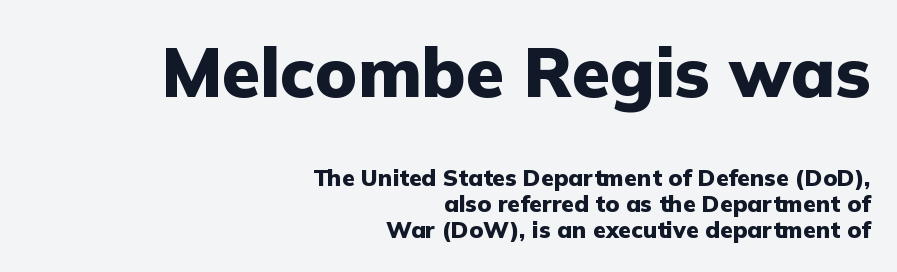
The image shows 69 px heavy sans-serif type, upright; set right-aligned, tight line spacing (1.15x), normal letter spacing, not underlined; the first (top) block is 3.0x larger; low stroke contrast and a medium x-height.
